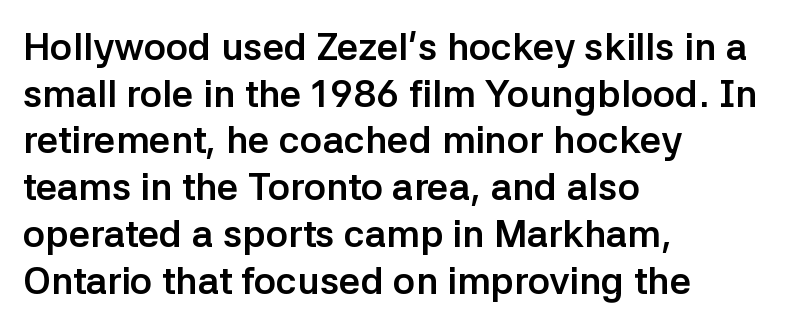
{"serif": "no", "italic": "no", "bold": "yes", "weight": "semibold", "width": "normal", "stroke_contrast": "low", "x_height": "medium", "monospaced": "no", "underline": "no", "align": "left", "line_spacing_ratio": 1.23, "letter_spacing": "normal", "letter_spacing_em": 0.0, "glyph_px": 38}
